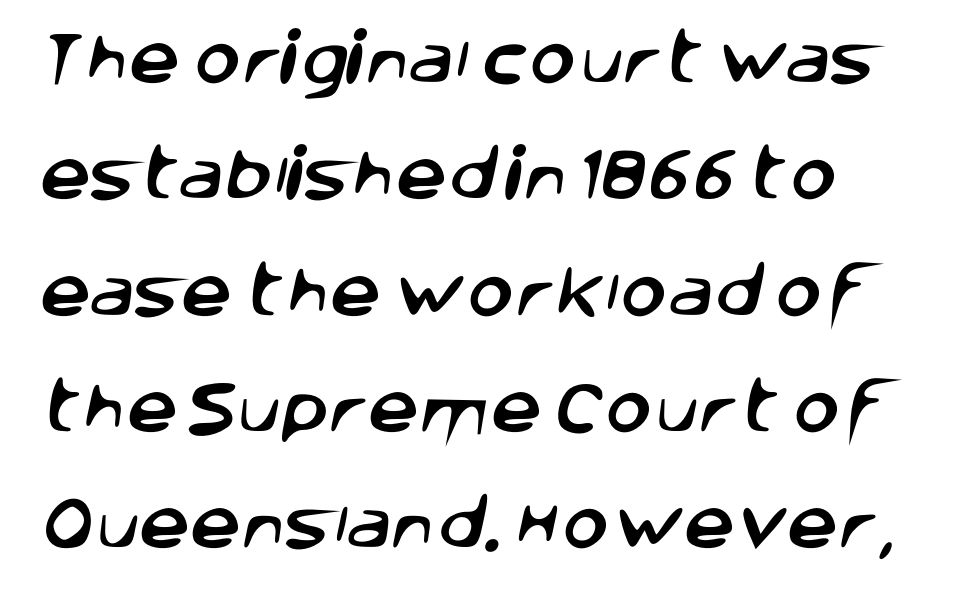
Every row of glyphs begins at an identical x-position on the left. In terms of letterform style, serifs are entirely absent. Widely set lines give the paragraph a tall, airy silhouette. How are the letters spaced? Ordinarily, with no added tracking. Do the characters align in a grid? No, the font is proportional. Descenders hang freely into open space.
